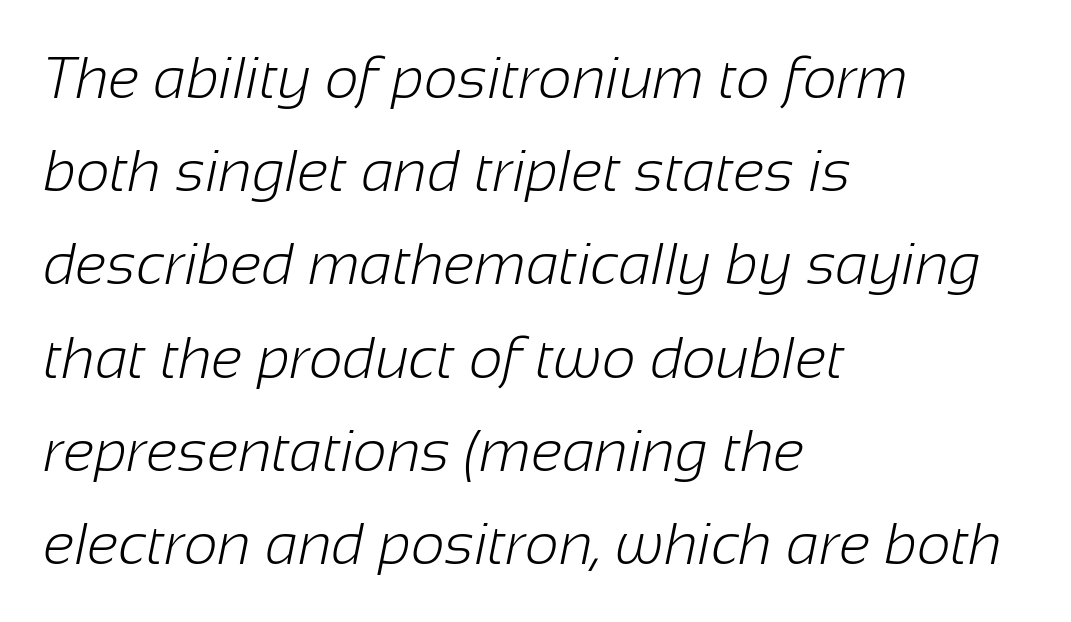
The image shows 59 px light sans-serif type; set left-aligned, normal line spacing (1.58x), normal letter spacing, not underlined; low stroke contrast and a medium x-height.
